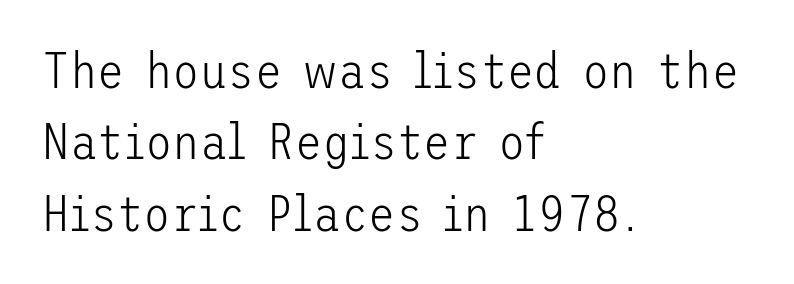
Summary of weight: not heavy and not bold. Compared with a centered layout, this one pins lines to the left instead. Normally led — the rows are evenly, conventionally spaced. The horizontal fit of the characters is conventional and even. The space directly below the letters is spotless.
